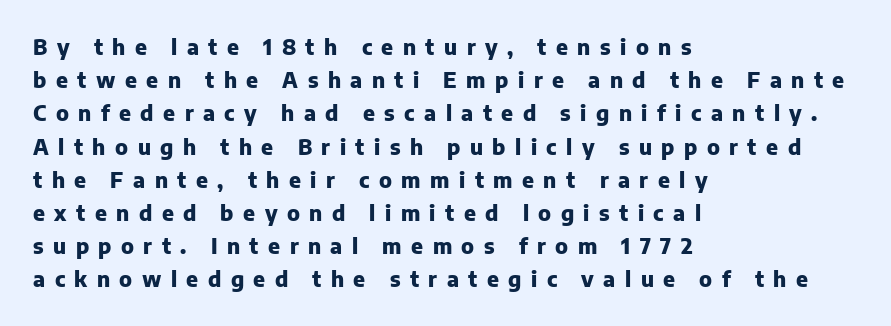
The image shows 21 px bold type, upright; set left-aligned, normal line spacing (1.58x), unusually wide letter spacing (+0.45 em), not underlined.
